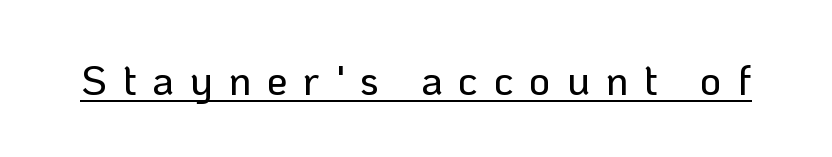
Looks like regular typesetting: each glyph gets only the width it needs. The line texture is sparse and dotted thanks to wide tracking. The rendering shows plain stroke endings on the letterforms — a sans-serif design. Looks like someone drew a line under every word here.
